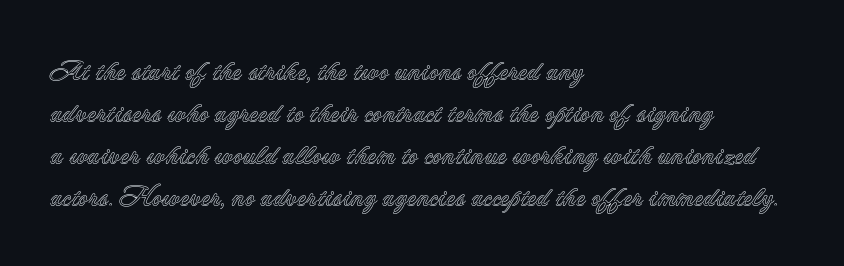
The image shows 27 px text type; set left-aligned, normal line spacing (1.55x), normal letter spacing, not underlined.
